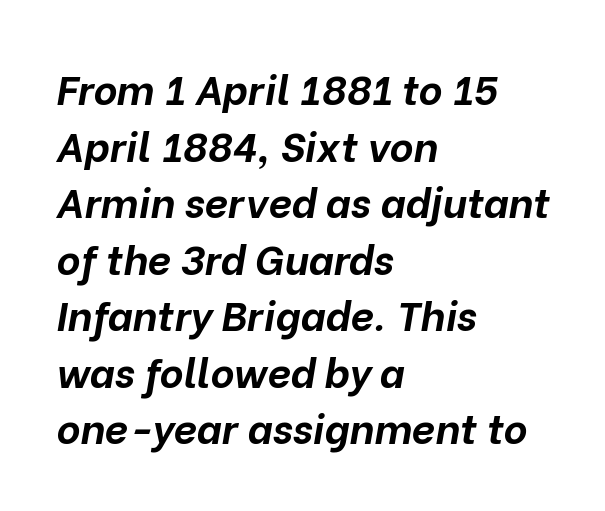
The rendering uses natural spacing where letterforms have individual widths. Decoration check: the copy has no underline. Its strokes are broad and dark, the hallmark of bold type. Notice how the stems are inclined rather than vertical — that's the hallmark of italics.
